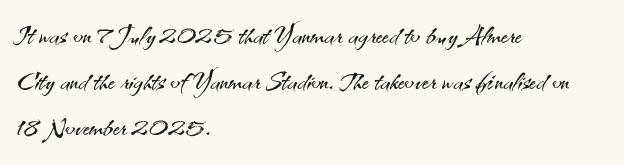
The image shows 36 px light sans-serif type; set left-aligned, normal line spacing (1.28x), normal letter spacing, not underlined; medium stroke contrast and a small x-height.
